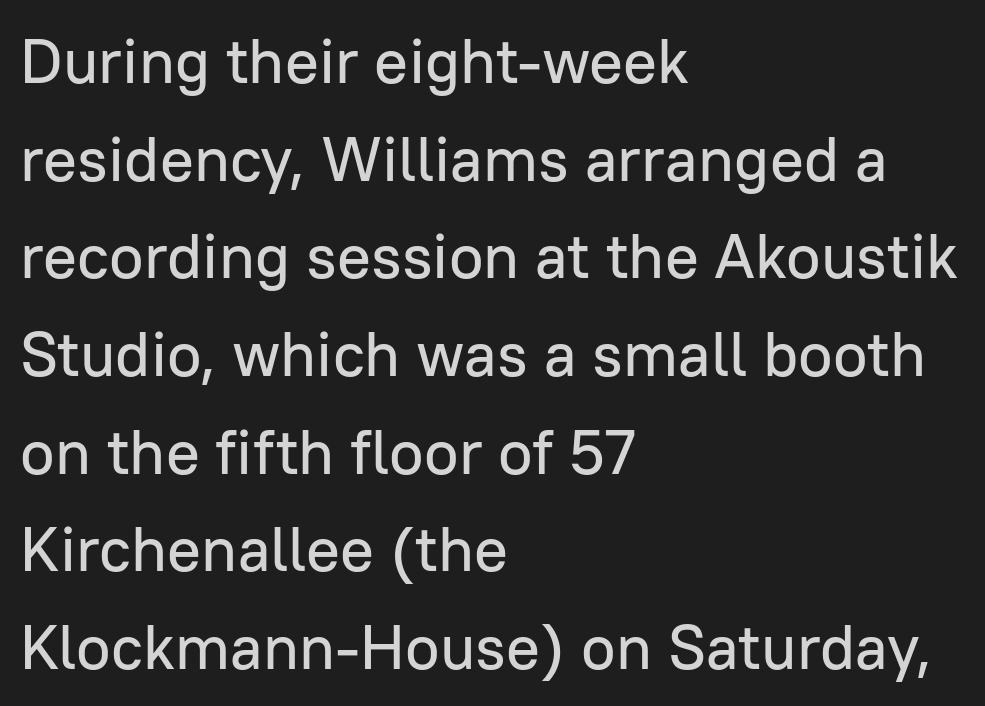
{"serif": "no", "italic": "no", "width": "normal", "stroke_contrast": "low", "x_height": "medium", "monospaced": "no", "underline": "no", "align": "left", "line_spacing": "normal", "line_spacing_ratio": 1.55, "letter_spacing": "normal", "letter_spacing_em": 0.0, "glyph_px": 63}
